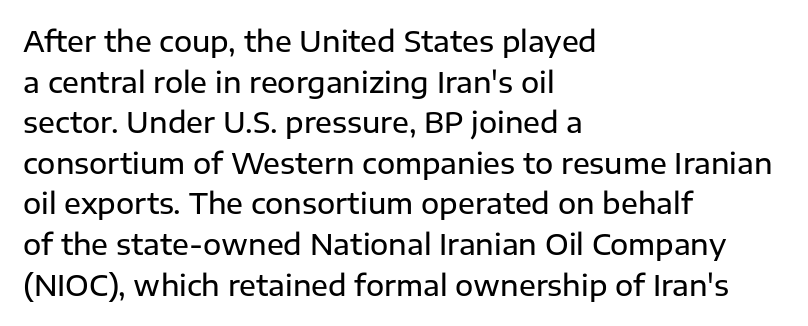
{"serif": "no", "italic": "no", "bold": "semi", "weight": "semibold", "width": "normal", "stroke_contrast": "low", "x_height": "medium", "monospaced": "no", "underline": "no", "align": "left", "line_spacing": "normal", "line_spacing_ratio": 1.45, "letter_spacing": "normal", "letter_spacing_em": 0.0, "glyph_px": 28}
